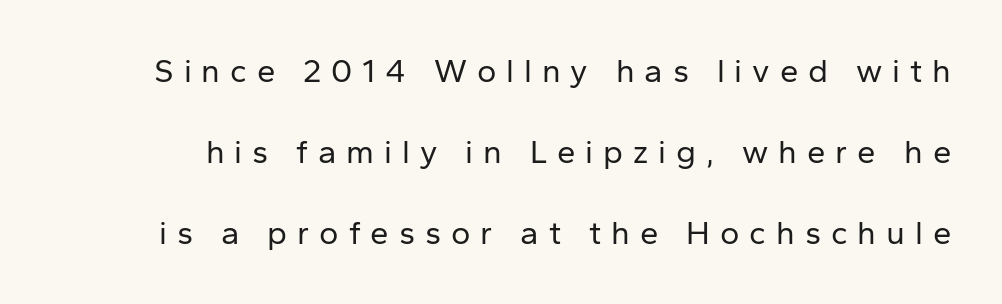
Q: Is the text bold? A: No.
Q: Is the text italic (slanted)? A: No, it is upright.
Q: Is the typeface a serif or a sans-serif typeface? A: Sans-serif.
Q: Is the text underlined? A: No.
Q: Is the spacing between letters normal or unusually wide? A: Unusually wide.
Q: Is the spacing between lines tight, normal or loose? A: Loose.
Q: Width (condensed, normal, or wide)? A: Normal.
Q: Stroke contrast? A: Low.
Q: x-height? A: Medium.
Q: Monospaced? A: No.
